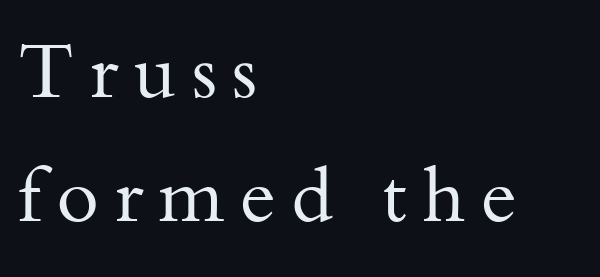
The gap between lines stays unmarked. Ascenders rise straight up at ninety degrees. The weight tops out at a normal text grade. The face used here is seriffed, in the tradition of book romans.
